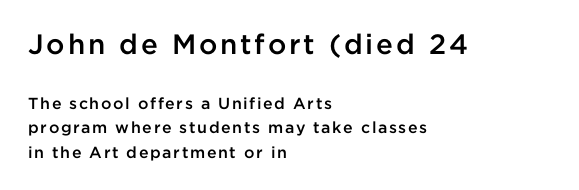
The image shows 28 px semibold sans-serif type, upright; set left-aligned, normal line spacing (1.54x), not underlined; the first (top) block is 1.75x larger; low stroke contrast and a medium x-height.
